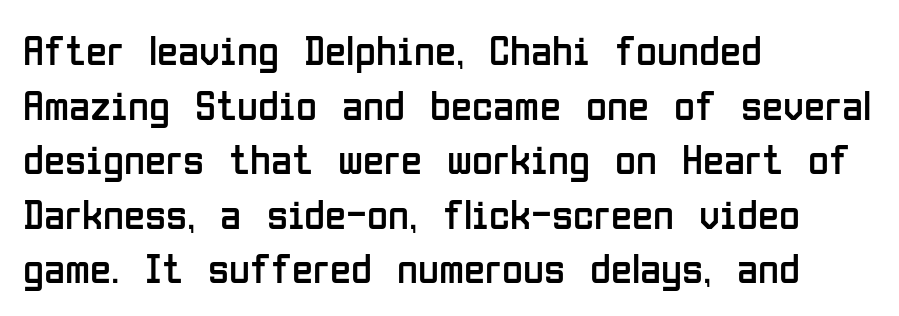
Q: Is the text bold? A: No.
Q: Is the text italic (slanted)? A: No, it is upright.
Q: Is the typeface a serif or a sans-serif typeface? A: Sans-serif.
Q: Is the text underlined? A: No.
Q: How is the paragraph aligned? A: Left-aligned.
Q: Is the spacing between letters normal or unusually wide? A: Normal.
Q: Is the spacing between lines tight, normal or loose? A: Normal.
Q: Width (condensed, normal, or wide)? A: Condensed.
Q: Stroke contrast? A: Low.
Q: x-height? A: Medium.
Q: Monospaced? A: No.
